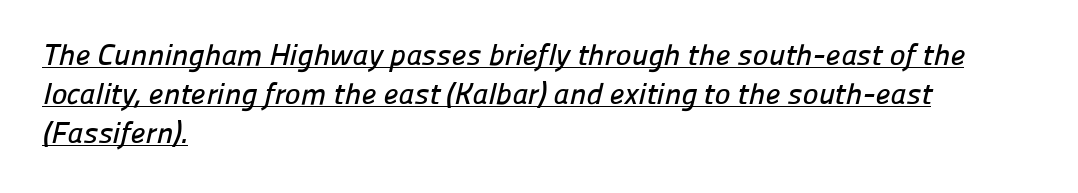
Q: Is the typeface a serif or a sans-serif typeface? A: Sans-serif.
Q: Is the text underlined? A: Yes.
Q: How is the paragraph aligned? A: Left-aligned.
Q: Is the spacing between letters normal or unusually wide? A: Normal.
Q: Is the spacing between lines tight, normal or loose? A: Normal.
Q: Width (condensed, normal, or wide)? A: Normal.
Q: Stroke contrast? A: Low.
Q: x-height? A: Medium.
Q: Monospaced? A: No.
